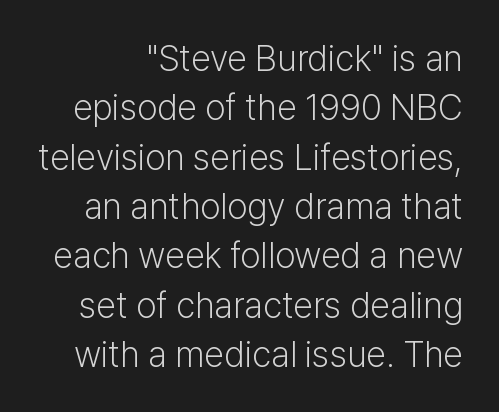
{"serif": "no", "italic": "no", "bold": "no", "weight": "light", "width": "normal", "stroke_contrast": "low", "x_height": "medium", "monospaced": "no", "underline": "no", "line_spacing": "normal", "line_spacing_ratio": 1.37, "letter_spacing": "normal", "letter_spacing_em": 0.0, "glyph_px": 36}
